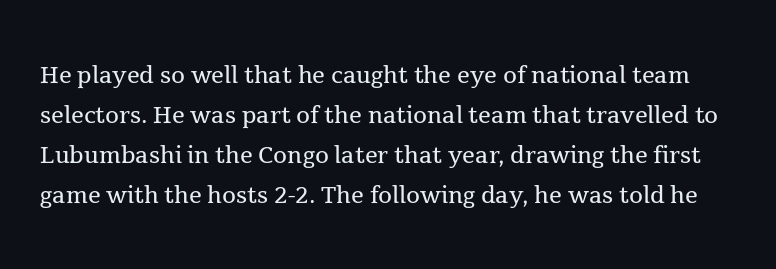
The passage shown is typed in a proportional face where columns would drift. Vertical strokes here are truly vertical. On a weight scale, this lands at 450 or below. Honestly, the letter spacing is just normal — you wouldn't notice it. A normal amount of white space separates one row of letters from the next.
